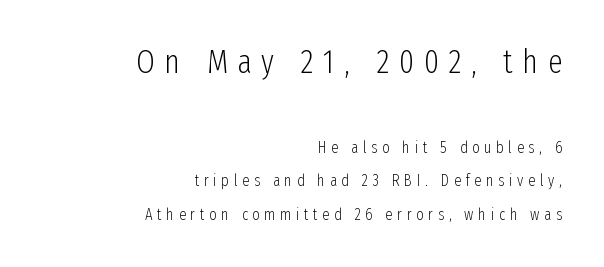
{"serif": "no", "italic": "no", "bold": "no", "weight": "light", "width": "condensed", "stroke_contrast": "low", "x_height": "medium", "monospaced": "no", "underline": "no", "align": "right", "line_spacing": "loose", "line_spacing_ratio": 2.1, "letter_spacing": "wide", "letter_spacing_em": 0.29, "larger_block": "first", "size_ratio": 2.06, "glyph_px": 33}
